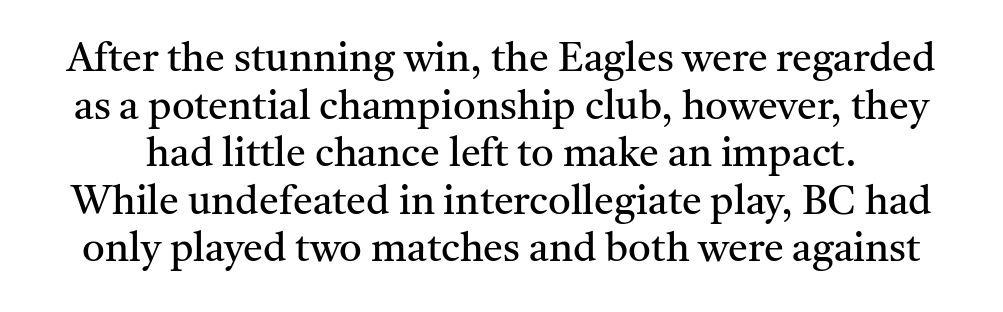
The type sits square on the baseline with zero lean. Are there feet on the stems? There are — it's a serif. Note the varied advance widths — an 'i' is clearly narrower than an 'm'. Each word holds together tightly as a unit, with standard inter-letter gaps. Check under the words: just untouched page.
